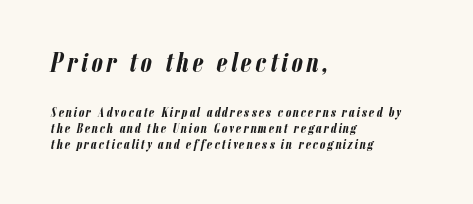
Q: Is the text bold? A: Yes.
Q: Is the text italic (slanted)? A: Yes, it leans right by about 12 degrees.
Q: Is the text underlined? A: No.
Q: How is the paragraph aligned? A: Left-aligned.
Q: Which block of text is set in a larger size, the first (top) or the second (bottom)? A: The first (top) one.
Q: Width (condensed, normal, or wide)? A: Condensed.
Q: Stroke contrast? A: Low.
Q: x-height? A: Medium.
Q: Monospaced? A: No.
